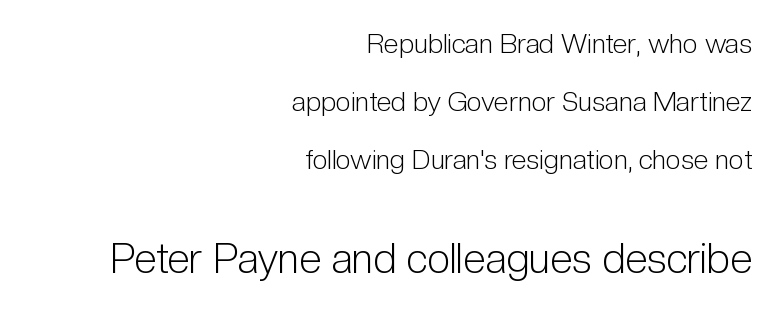
{"serif": "no", "italic": "no", "bold": "no", "weight": "light", "width": "condensed", "stroke_contrast": "low", "x_height": "medium", "monospaced": "no", "underline": "no", "align": "right", "line_spacing": "loose", "line_spacing_ratio": 2.15, "letter_spacing": "normal", "letter_spacing_em": 0.0, "larger_block": "second", "size_ratio": 1.52, "glyph_px": 41}
